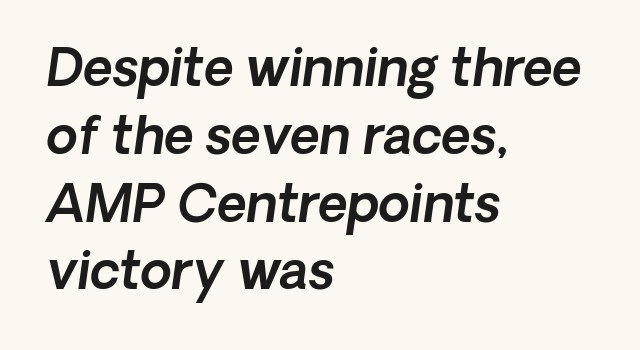
Q: Is the text italic (slanted)? A: Yes, it leans right by about 8 degrees.
Q: Is the text underlined? A: No.
Q: How is the paragraph aligned? A: Left-aligned.
Q: Is the spacing between letters normal or unusually wide? A: Normal.
Q: Is the spacing between lines tight, normal or loose? A: Normal.
Q: Width (condensed, normal, or wide)? A: Normal.
Q: x-height? A: Medium.
Q: Monospaced? A: No.
